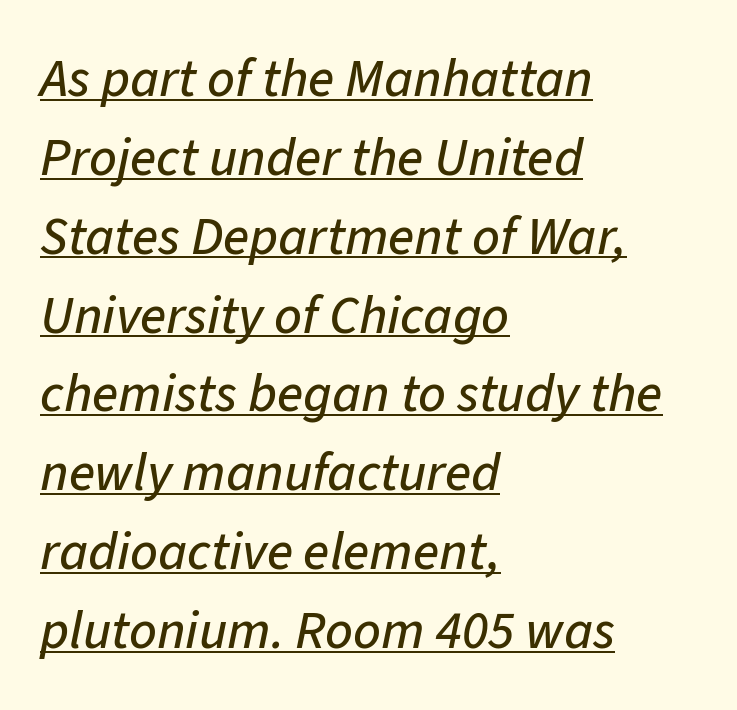
{"italic": "yes", "lean": "right", "slant_degrees": 11, "width": "normal", "stroke_contrast": "low", "x_height": "medium", "monospaced": "no", "underline": "yes", "align": "left", "line_spacing": "normal", "line_spacing_ratio": 1.46, "letter_spacing": "normal", "letter_spacing_em": 0.0, "glyph_px": 54}
